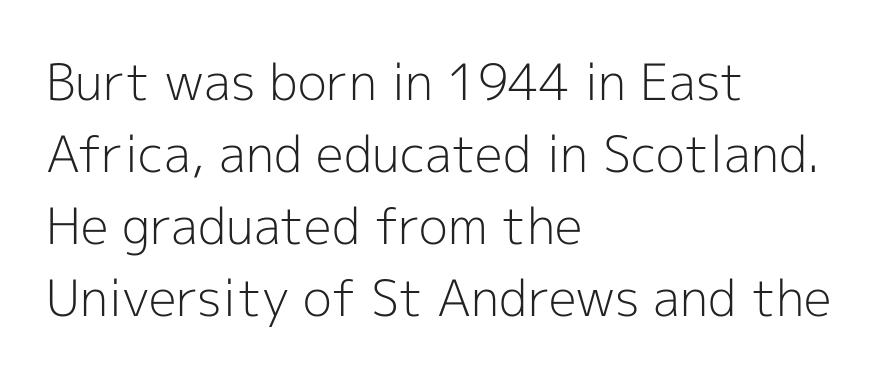
Q: Is the text bold? A: No.
Q: Is the text italic (slanted)? A: No, it is upright.
Q: Is the typeface a serif or a sans-serif typeface? A: Sans-serif.
Q: Is the text underlined? A: No.
Q: How is the paragraph aligned? A: Left-aligned.
Q: Is the spacing between letters normal or unusually wide? A: Normal.
Q: Is the spacing between lines tight, normal or loose? A: Normal.
Q: Width (condensed, normal, or wide)? A: Normal.
Q: x-height? A: Medium.
Q: Monospaced? A: No.
